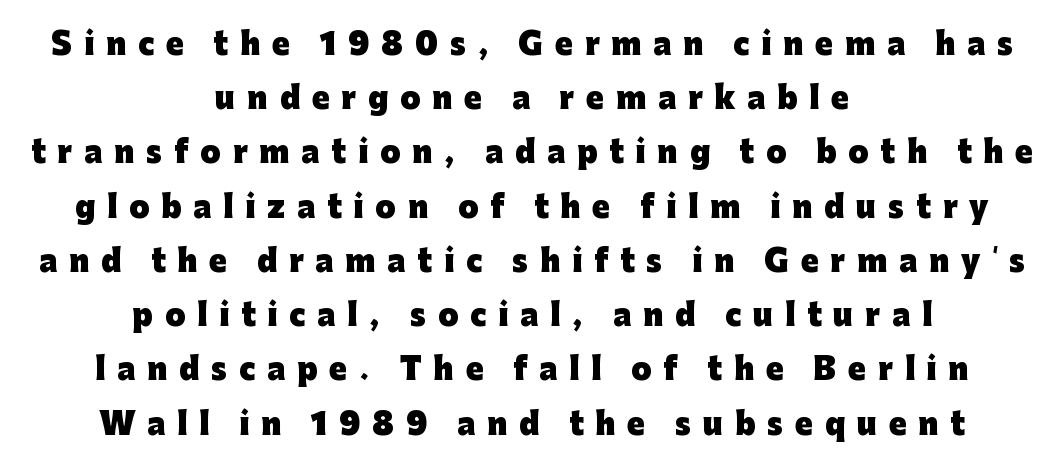
Q: Is the text bold? A: Yes.
Q: Is the text italic (slanted)? A: No, it is upright.
Q: Is the typeface a serif or a sans-serif typeface? A: Sans-serif.
Q: Is the text underlined? A: No.
Q: How is the paragraph aligned? A: Centered.
Q: Is the spacing between letters normal or unusually wide? A: Unusually wide.
Q: Width (condensed, normal, or wide)? A: Normal.
Q: Stroke contrast? A: Low.
Q: x-height? A: Medium.
Q: Monospaced? A: No.
